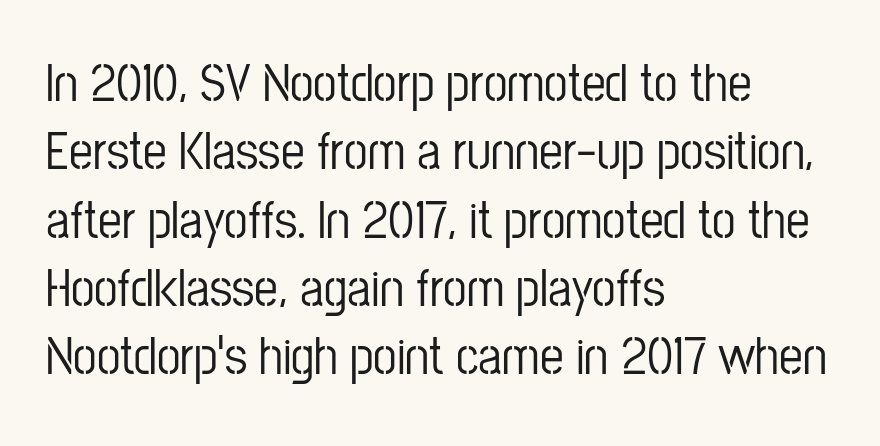
The image shows 53 px condensed sans-serif type, upright; set left-aligned, normal line spacing (1.29x), normal letter spacing, not underlined; low stroke contrast and a medium x-height.
